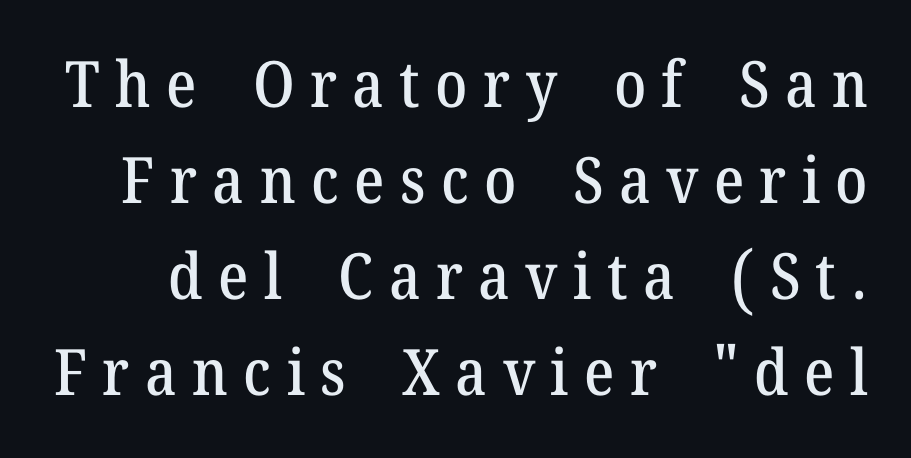
Q: Is the text italic (slanted)? A: No, it is upright.
Q: Is the typeface a serif or a sans-serif typeface? A: Serif.
Q: Is the text underlined? A: No.
Q: Is the spacing between letters normal or unusually wide? A: Unusually wide.
Q: Is the spacing between lines tight, normal or loose? A: Normal.
Q: Width (condensed, normal, or wide)? A: Normal.
Q: Stroke contrast? A: Medium.
Q: x-height? A: Medium.
Q: Monospaced? A: No.
